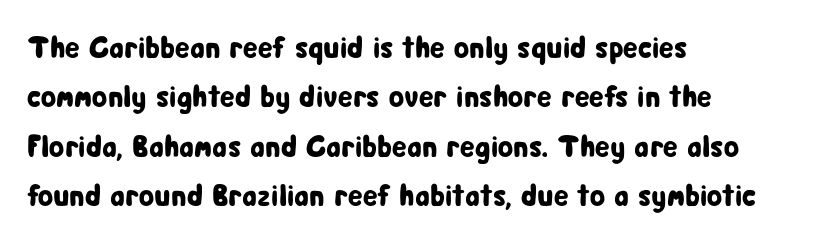
Q: Is the text italic (slanted)? A: No, it is upright.
Q: Is the typeface a serif or a sans-serif typeface? A: Sans-serif.
Q: Is the text underlined? A: No.
Q: How is the paragraph aligned? A: Left-aligned.
Q: Is the spacing between letters normal or unusually wide? A: Normal.
Q: Is the spacing between lines tight, normal or loose? A: Normal.
Q: Width (condensed, normal, or wide)? A: Condensed.
Q: Stroke contrast? A: Low.
Q: x-height? A: Medium.
Q: Monospaced? A: No.
